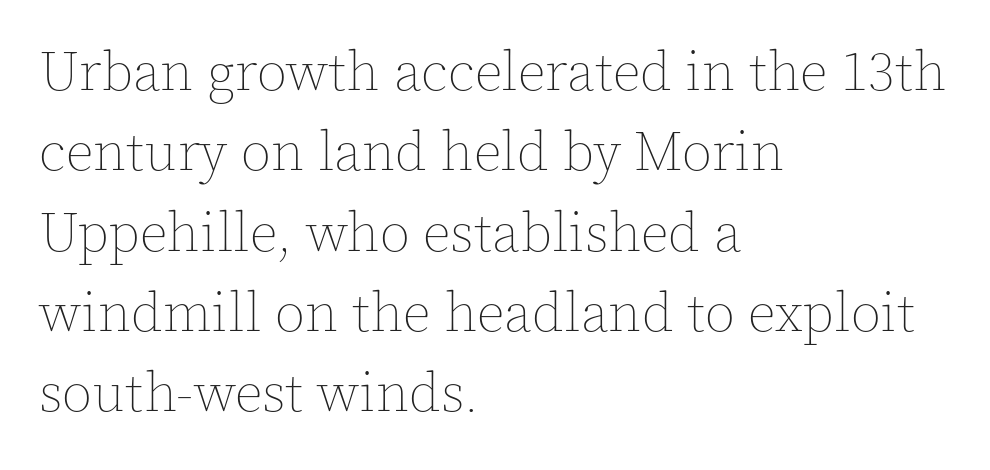
Q: Is the text bold? A: No.
Q: Is the text italic (slanted)? A: No, it is upright.
Q: Is the text underlined? A: No.
Q: How is the paragraph aligned? A: Left-aligned.
Q: Is the spacing between letters normal or unusually wide? A: Normal.
Q: Is the spacing between lines tight, normal or loose? A: Normal.
Q: Width (condensed, normal, or wide)? A: Normal.
Q: x-height? A: Medium.
Q: Monospaced? A: No.
